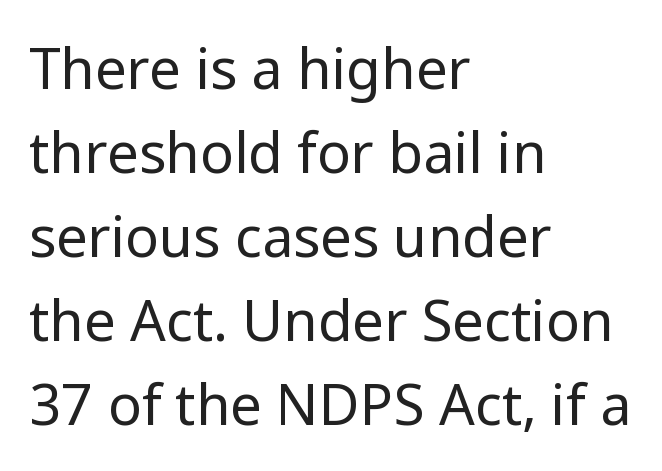
Inter-character spacing is left at the font's built-in metrics. Font category for this specimen: sans-serif. Each letter keeps its own natural width here, so spacing adapts to shape. Ascenders rise straight up at ninety degrees. Each new line begins a customary step beneath the previous one.
